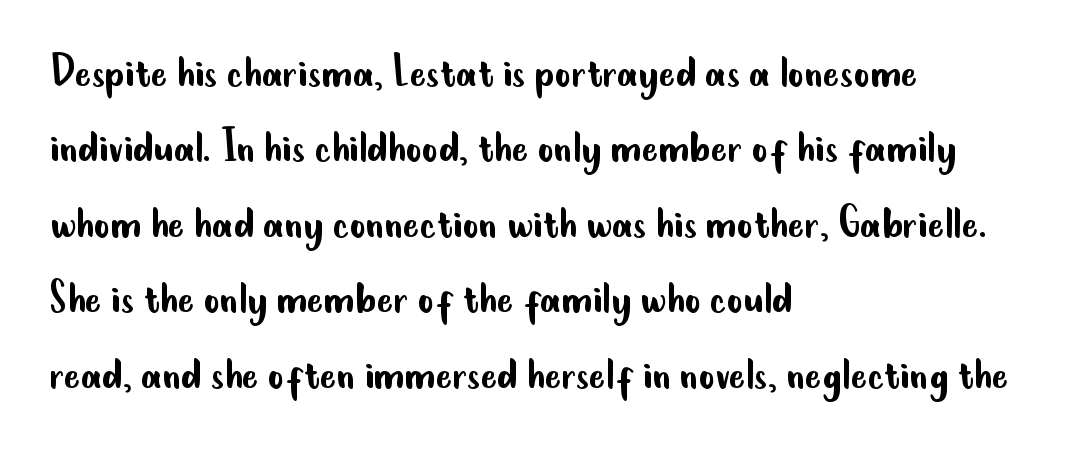
The image shows 50 px regular-weight, condensed sans-serif type, upright; set left-aligned, normal line spacing (1.51x), normal letter spacing, not underlined; low stroke contrast and a small x-height.
